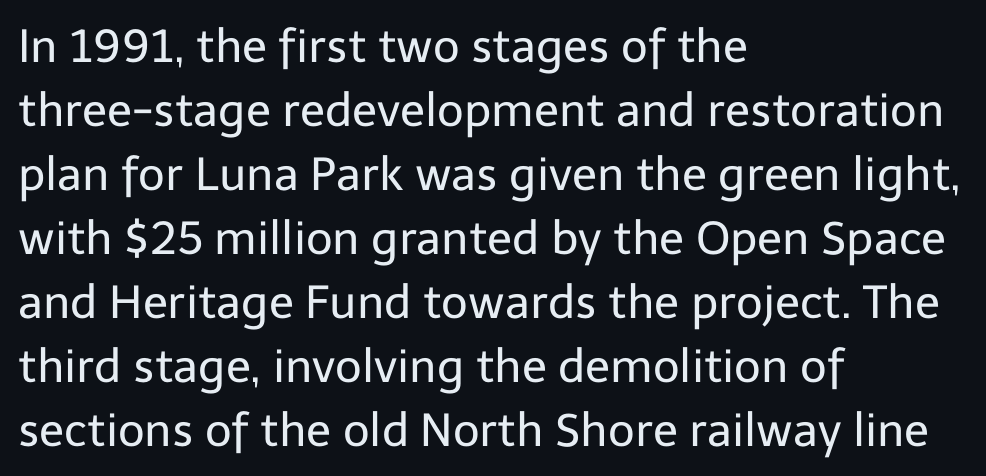
These lines are set flush left with a ragged right edge. No extra tracking has been applied to these lines. Does the type have serifs? No, each stem ends abruptly. Summary of weight: not heavy and not bold.
